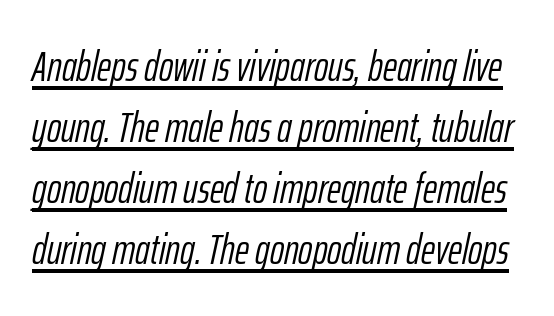
Q: Is the text bold? A: No.
Q: Is the text italic (slanted)? A: Yes, it leans right by about 12 degrees.
Q: Is the text underlined? A: Yes.
Q: Is the spacing between letters normal or unusually wide? A: Normal.
Q: Is the spacing between lines tight, normal or loose? A: Normal.
Q: Width (condensed, normal, or wide)? A: Condensed.
Q: Stroke contrast? A: Low.
Q: x-height? A: Medium.
Q: Monospaced? A: No.
